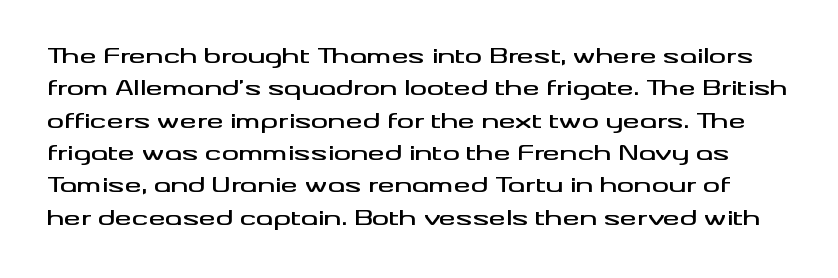
{"italic": "no", "underline": "no", "line_spacing": "normal", "line_spacing_ratio": 1.54, "letter_spacing": "normal", "letter_spacing_em": 0.0, "glyph_px": 21}
